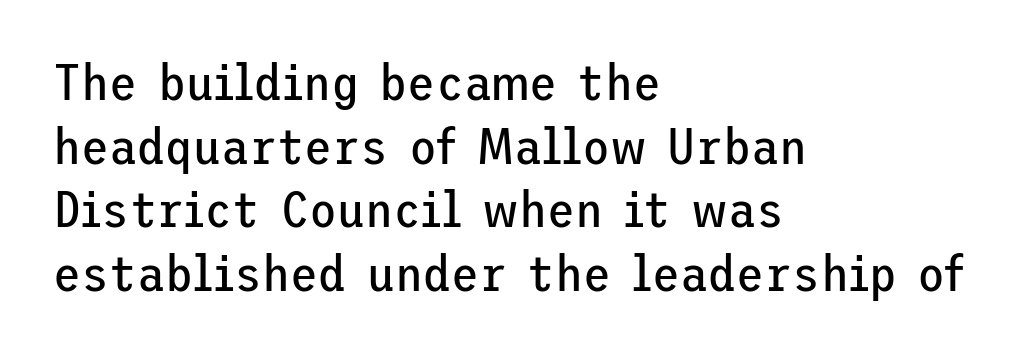
{"serif": "no", "italic": "no", "bold": "no", "weight": "regular", "width": "normal", "stroke_contrast": "low", "x_height": "medium", "underline": "no", "align": "left", "line_spacing": "normal", "line_spacing_ratio": 1.25, "letter_spacing": "normal", "letter_spacing_em": 0.0, "glyph_px": 51}
